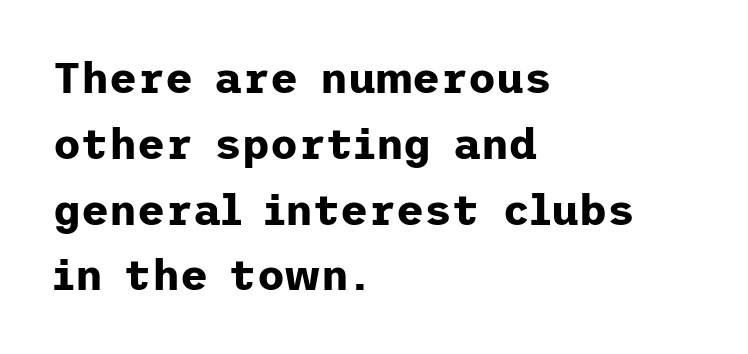
{"serif": "no", "italic": "no", "bold": "yes", "weight": "bold", "width": "normal", "stroke_contrast": "low", "x_height": "medium", "underline": "no", "align": "left", "line_spacing": "normal", "line_spacing_ratio": 1.53, "letter_spacing": "normal", "letter_spacing_em": 0.0, "glyph_px": 43}
